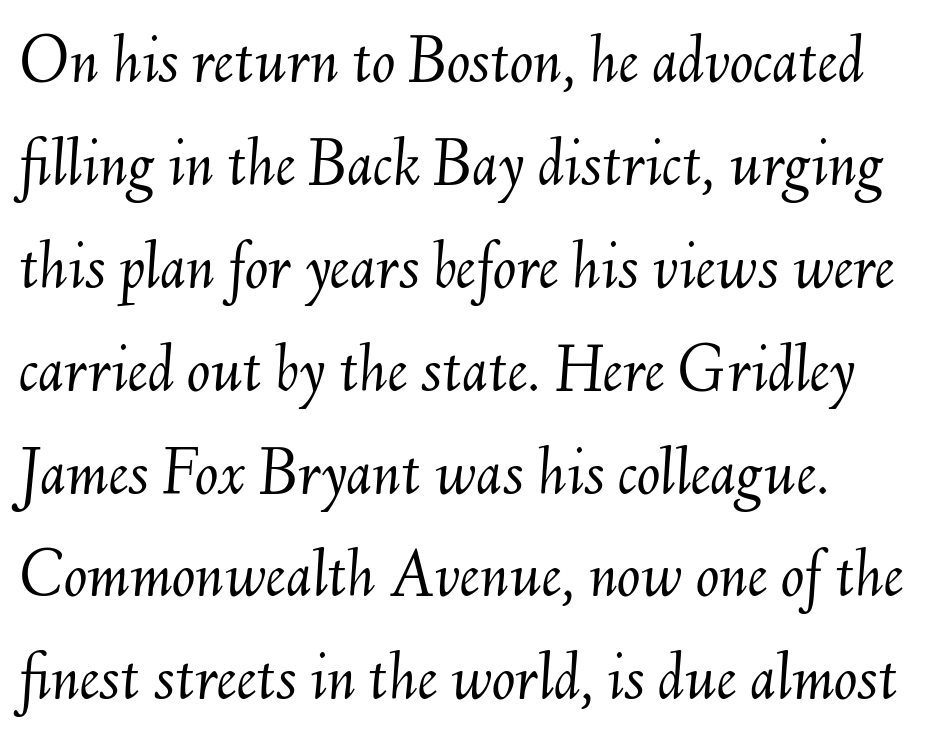
{"italic": "yes", "lean": "right", "slant_degrees": 6, "bold": "no", "weight": "light", "width": "normal", "stroke_contrast": "medium", "x_height": "small", "monospaced": "no", "underline": "no", "align": "left", "line_spacing": "normal", "line_spacing_ratio": 1.47, "letter_spacing": "normal", "letter_spacing_em": 0.0, "glyph_px": 70}
